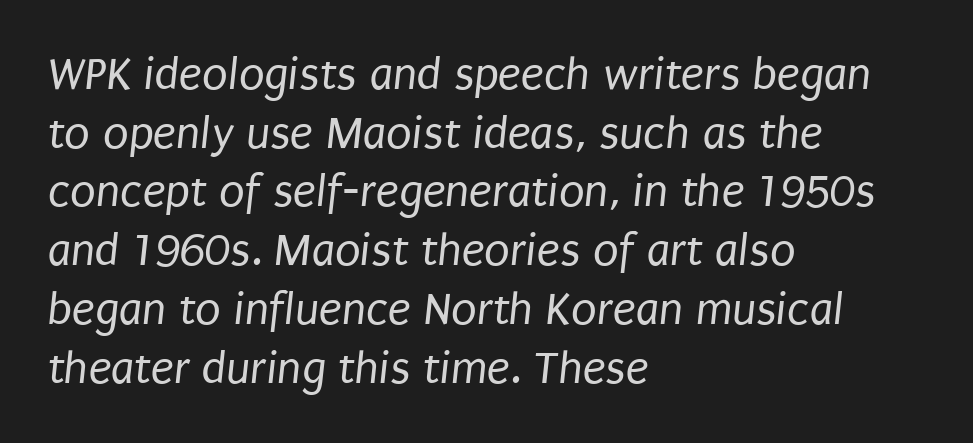
Successive baselines arrive at the customary interval. In CSS terms this would be text-align: left. This rendering leaves character spacing at its baseline value. Just letters on the line, the space beneath them empty.
